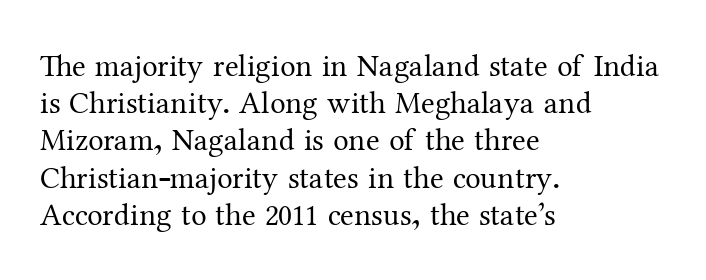
These lines were composed using upright roman letters. Does extra space separate the letters? No, they use regular spacing. Words float on clear page, feet unadorned. No letter is thick-stroked: the sample isn't bold. This sample has the flowing, uneven cadence of proportional lettering.
